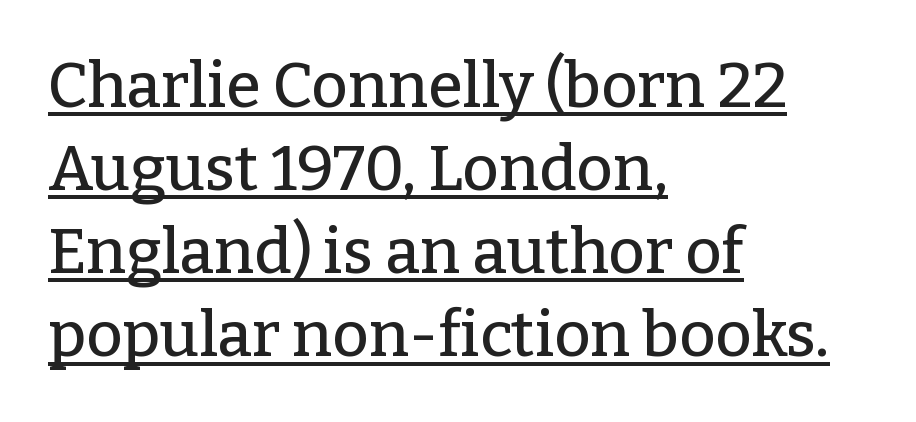
{"serif": "yes", "italic": "no", "width": "normal", "stroke_contrast": "low", "x_height": "medium", "monospaced": "no", "underline": "yes", "align": "left", "line_spacing": "normal", "line_spacing_ratio": 1.32, "letter_spacing": "normal", "letter_spacing_em": 0.0, "glyph_px": 63}
